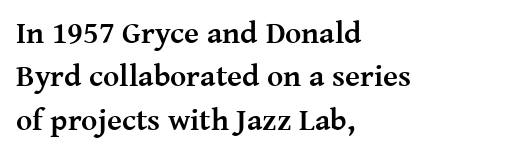
Q: Is the text bold? A: Yes.
Q: Is the text italic (slanted)? A: No, it is upright.
Q: Is the typeface a serif or a sans-serif typeface? A: Serif.
Q: Is the text underlined? A: No.
Q: How is the paragraph aligned? A: Left-aligned.
Q: Is the spacing between letters normal or unusually wide? A: Normal.
Q: Is the spacing between lines tight, normal or loose? A: Normal.
Q: Width (condensed, normal, or wide)? A: Normal.
Q: Stroke contrast? A: Medium.
Q: x-height? A: Medium.
Q: Monospaced? A: No.
